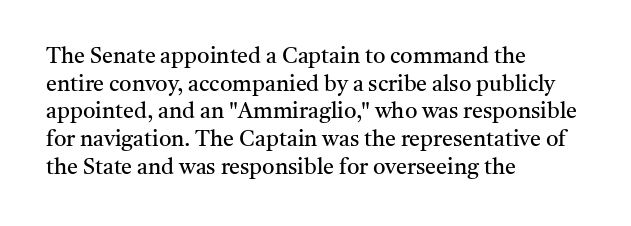
{"italic": "no", "bold": "no", "underline": "no", "align": "left", "line_spacing": "normal", "line_spacing_ratio": 1.26, "letter_spacing": "normal", "letter_spacing_em": 0.0, "glyph_px": 22}
